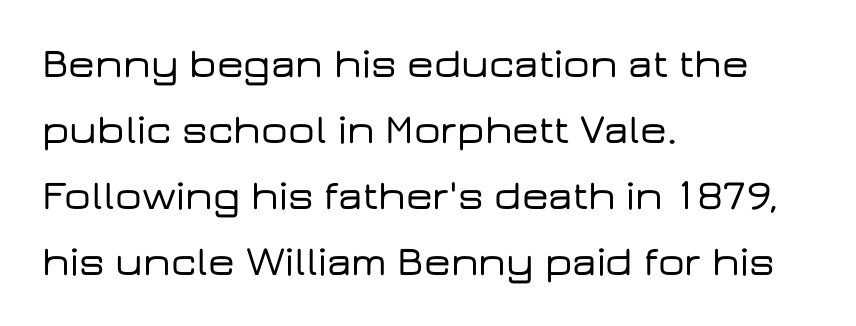
{"serif": "no", "italic": "no", "width": "wide", "stroke_contrast": "low", "x_height": "medium", "monospaced": "no", "underline": "no", "align": "left", "line_spacing": "normal", "line_spacing_ratio": 1.57, "letter_spacing": "normal", "letter_spacing_em": 0.0, "glyph_px": 42}
